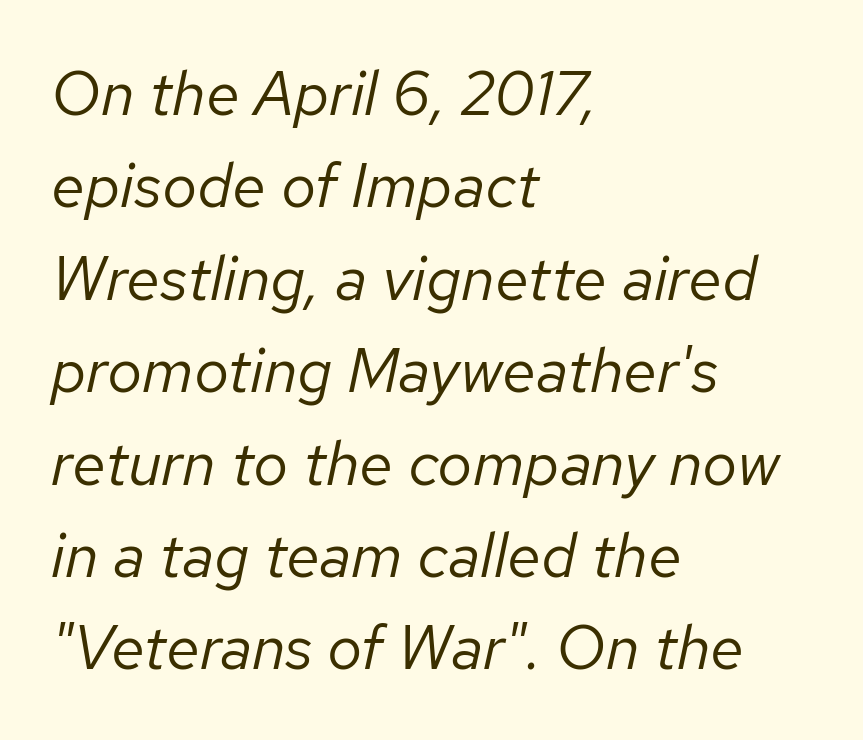
Q: Is the text bold? A: No.
Q: Is the text italic (slanted)? A: Yes, it leans right by about 12 degrees.
Q: Is the text underlined? A: No.
Q: How is the paragraph aligned? A: Left-aligned.
Q: Is the spacing between letters normal or unusually wide? A: Normal.
Q: Is the spacing between lines tight, normal or loose? A: Normal.
Q: Width (condensed, normal, or wide)? A: Normal.
Q: Stroke contrast? A: Low.
Q: x-height? A: Medium.
Q: Monospaced? A: No.
